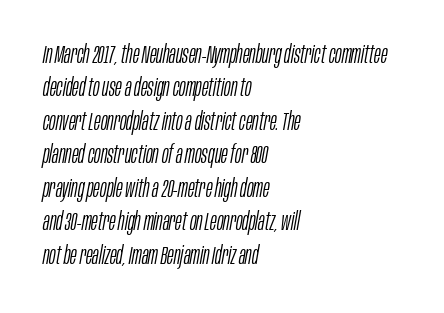
Short note: letters normally spaced. Regular leading. The paragraph has a hard left edge and a soft right edge. The passage shown is not bold in any degree. The text carries the slant typical of an italic or oblique font. The glyphs are unaccompanied by any horizontal stroke below them.
